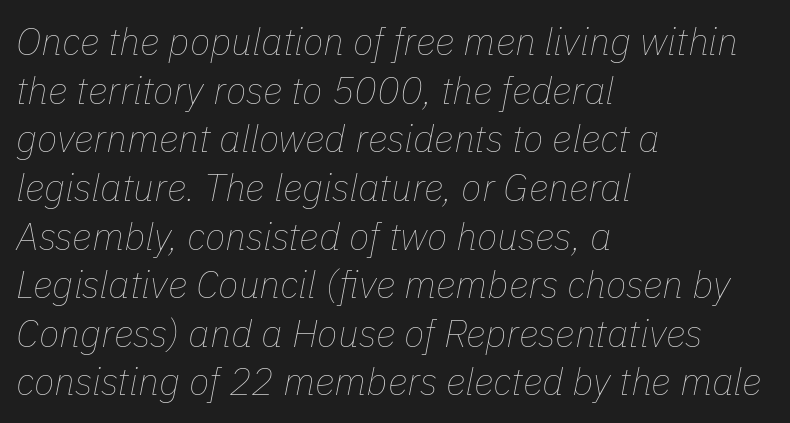
Is the type slanted? Yes — the strokes lean at a clear angle. Note the varied advance widths — an 'i' is clearly narrower than an 'm'. A bare baseline throughout the passage. The rendering keeps characters at their native spacing. Line beginnings align vertically; line endings do not.
